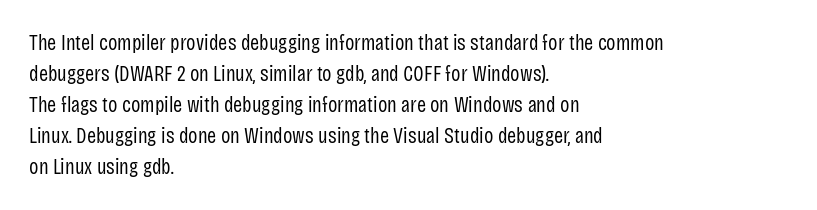
The words here are not underlined. Default kerning and tracking; the words read as compact shapes. The paragraph shown leans on its left margin. Posture: straight, roman, zero tilt. Vertical stems look standard width or narrower in stroke. Vertical spacing — default.
